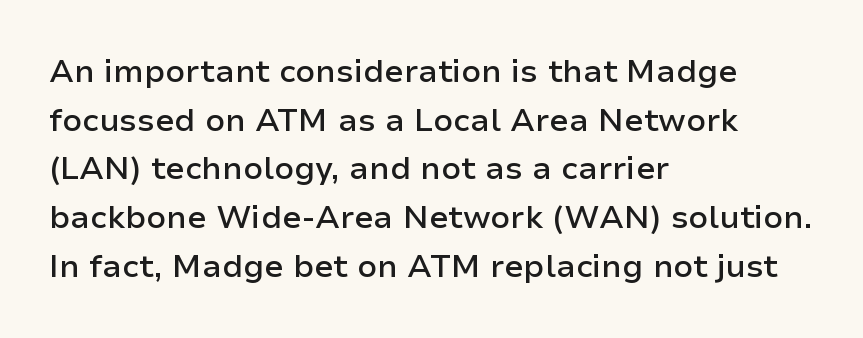
{"serif": "no", "italic": "no", "bold": "semi", "weight": "semibold", "width": "normal", "stroke_contrast": "low", "x_height": "medium", "monospaced": "no", "underline": "no", "align": "left", "line_spacing": "normal", "line_spacing_ratio": 1.52, "letter_spacing": "normal", "letter_spacing_em": 0.0, "glyph_px": 32}
